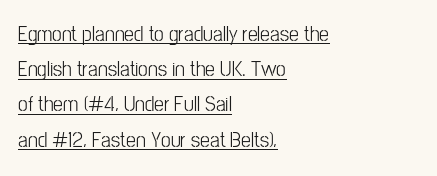
{"italic": "no", "bold": "no", "underline": "yes", "align": "left", "line_spacing": "normal", "line_spacing_ratio": 1.6, "letter_spacing": "normal", "letter_spacing_em": 0.0, "glyph_px": 22}
